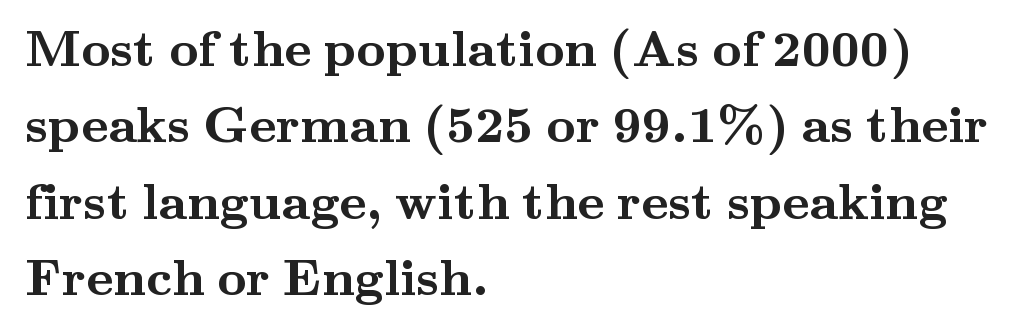
The image shows 51 px semibold, wide serif type, upright; set left-aligned, normal line spacing (1.5x), normal letter spacing, not underlined; medium stroke contrast and a small x-height.
